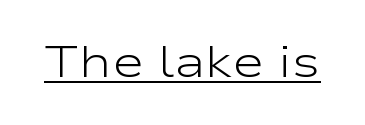
{"serif": "no", "italic": "no", "bold": "no", "weight": "light", "width": "wide", "stroke_contrast": "low", "x_height": "medium", "monospaced": "no", "underline": "yes", "letter_spacing": "normal", "letter_spacing_em": 0.0, "glyph_px": 44}
